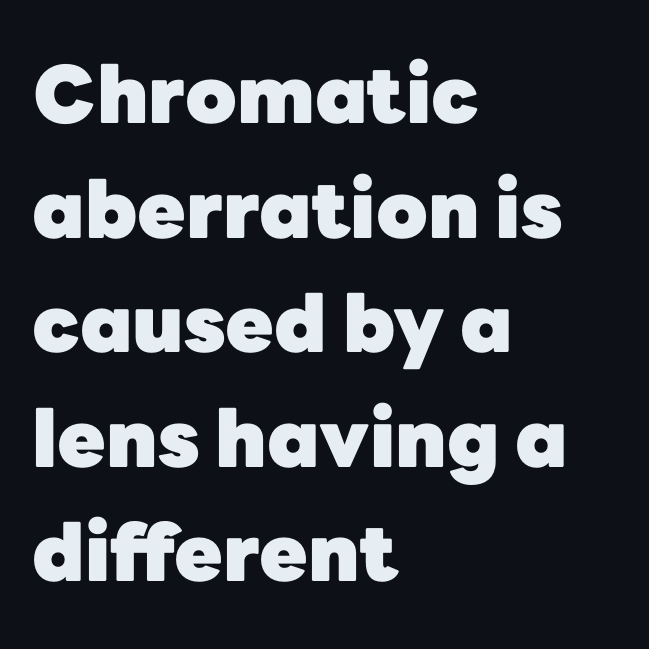
The image shows 79 px heavy sans-serif type, upright; set left-aligned, normal line spacing (1.45x), normal letter spacing, not underlined; low stroke contrast and a medium x-height.
